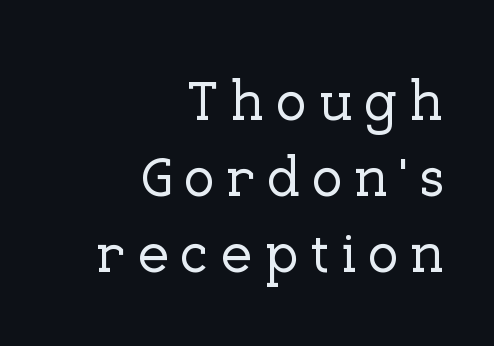
{"serif": "yes", "italic": "no", "width": "normal", "stroke_contrast": "low", "x_height": "medium", "monospaced": "no", "underline": "no", "align": "right", "line_spacing": "normal", "line_spacing_ratio": 1.33, "letter_spacing": "wide", "letter_spacing_em": 0.2, "glyph_px": 57}
